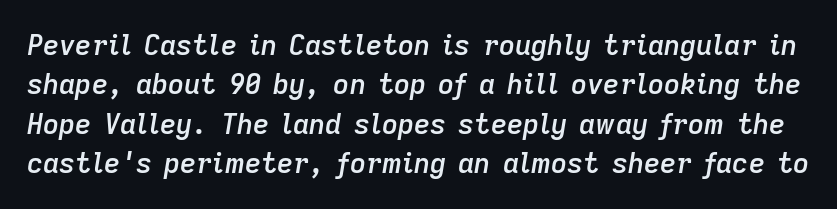
The image shows 28 px semibold type, italic (leaning right); set normal line spacing (1.41x), normal letter spacing, not underlined; low stroke contrast and a medium x-height.
